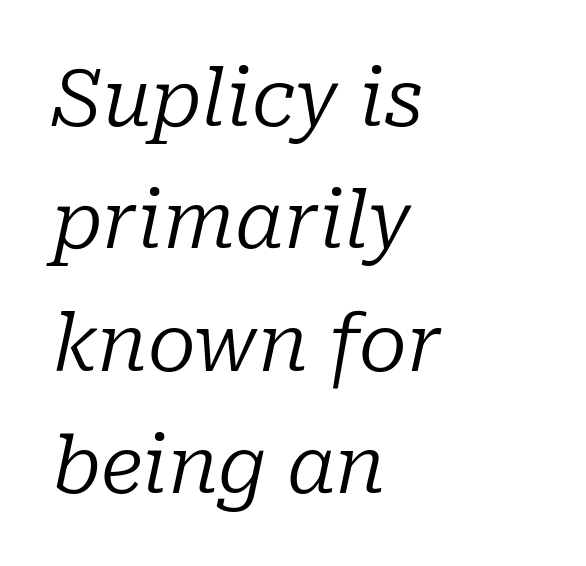
The image shows 79 px regular-weight serif type, italic (leaning right); set left-aligned, normal line spacing (1.55x), normal letter spacing, not underlined; low stroke contrast and a medium x-height.
